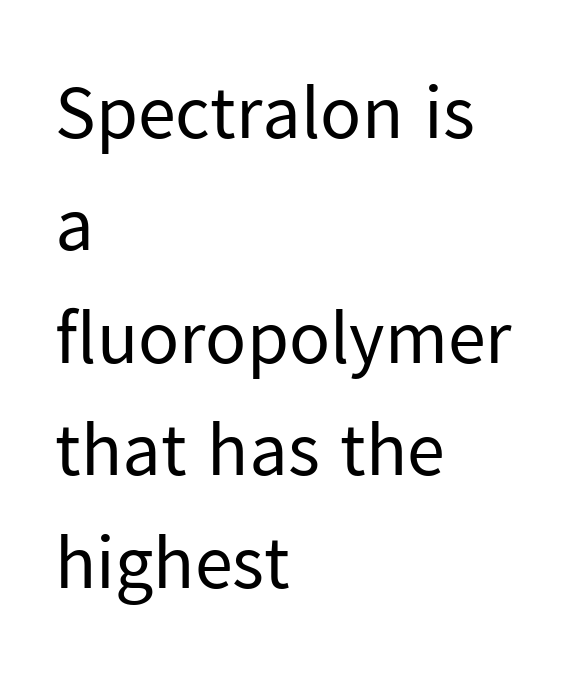
Q: Is the text bold? A: No.
Q: Is the text italic (slanted)? A: No, it is upright.
Q: Is the typeface a serif or a sans-serif typeface? A: Sans-serif.
Q: Is the text underlined? A: No.
Q: How is the paragraph aligned? A: Left-aligned.
Q: Is the spacing between letters normal or unusually wide? A: Normal.
Q: Is the spacing between lines tight, normal or loose? A: Normal.
Q: Width (condensed, normal, or wide)? A: Normal.
Q: Stroke contrast? A: Low.
Q: x-height? A: Medium.
Q: Monospaced? A: No.
